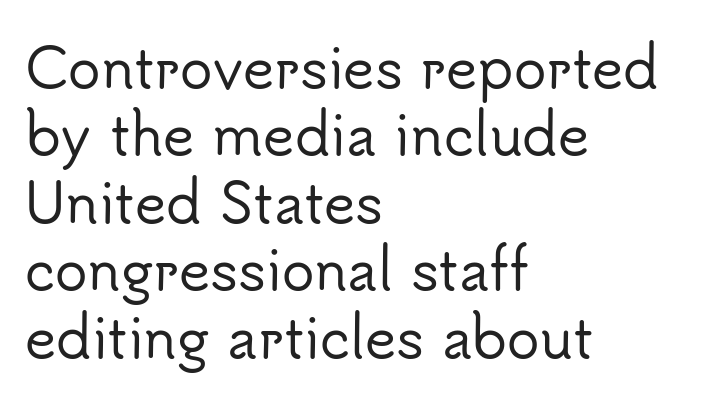
The image shows 54 px sans-serif type, upright; set left-aligned, normal line spacing (1.25x), normal letter spacing, not underlined; low stroke contrast and a small x-height.
